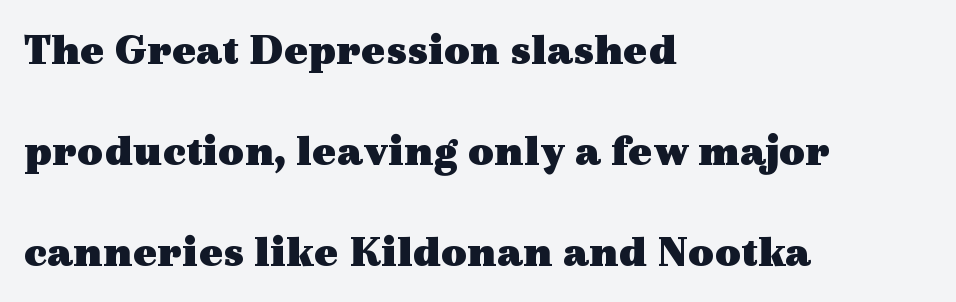
The image shows 45 px heavy, wide serif type, upright; set left-aligned, loose line spacing (2.25x), normal letter spacing, not underlined; a medium x-height.
